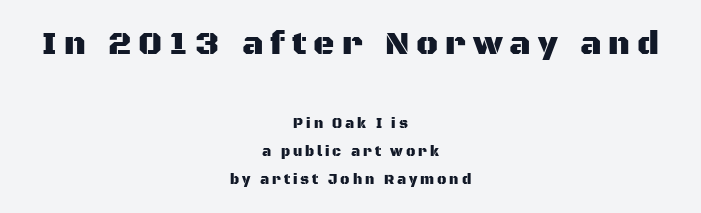
The image shows 33 px sans-serif type, upright; set centered, loose line spacing (2.0x), unusually wide letter spacing (+0.21 em), not underlined; the first (top) block is 2.36x larger; medium stroke contrast and a large x-height.
